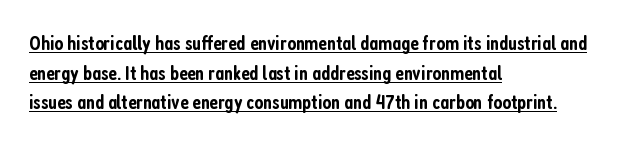
The specimen includes a rule beneath the text block's lines. Does the leading feel generous? No, just average. These lines are set flush left with a ragged right edge. The lettering holds an erect, upright posture throughout. Short note: letters normally spaced. The sample has been set in demibold, a notch under bold.
